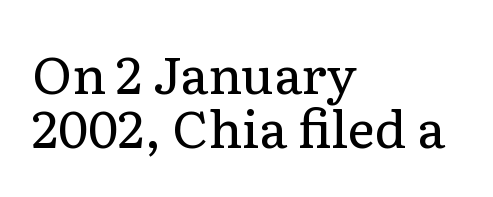
The image shows 52 px regular-weight serif type, upright; set left-aligned, tight line spacing (1.03x), normal letter spacing, not underlined; low stroke contrast and a medium x-height.
